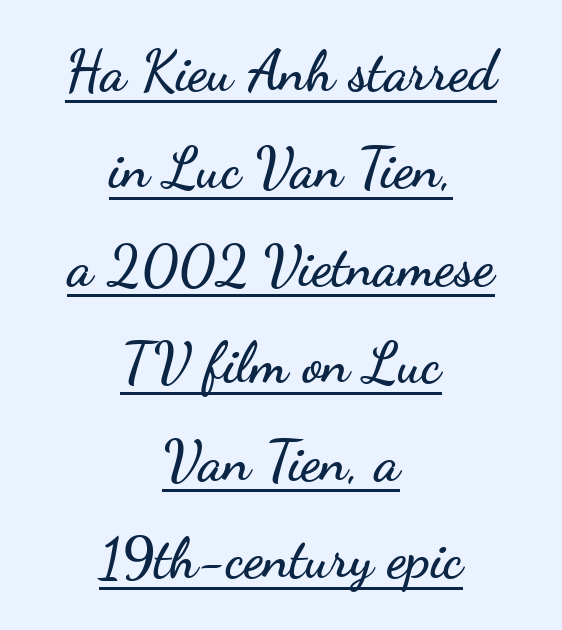
Does extra space separate the letters? No, they use regular spacing. Does the copy run flush right? No — it is centered line by line. The rendering uses natural spacing where letterforms have individual widths. Check the space under the baseline: a stroke is drawn there. Does the type have serifs? No, each stem ends abruptly.
